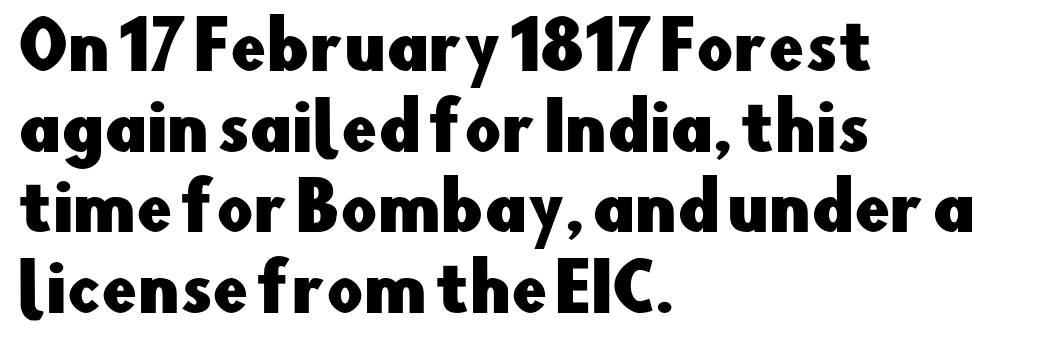
The image shows 64 px sans-serif type, upright; set left-aligned, normal line spacing (1.26x), normal letter spacing, not underlined; low stroke contrast and a small x-height.
